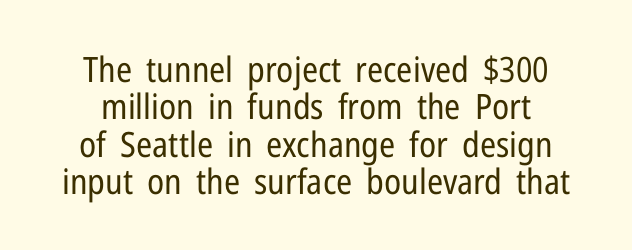
{"serif": "no", "italic": "no", "bold": "no", "weight": "regular", "width": "condensed", "stroke_contrast": "low", "x_height": "medium", "monospaced": "no", "underline": "no", "line_spacing": "tight", "line_spacing_ratio": 1.07, "letter_spacing": "normal", "letter_spacing_em": 0.0, "glyph_px": 35}
